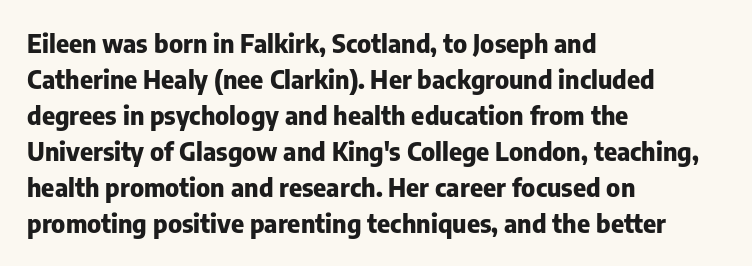
Q: Is the text bold? A: Yes.
Q: Is the text italic (slanted)? A: No, it is upright.
Q: Is the text underlined? A: No.
Q: How is the paragraph aligned? A: Left-aligned.
Q: Is the spacing between letters normal or unusually wide? A: Normal.
Q: Is the spacing between lines tight, normal or loose? A: Normal.
